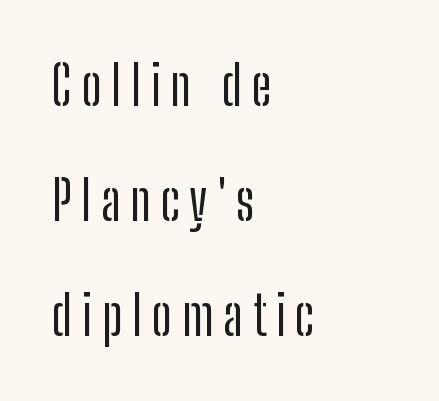
The strip under each line holds only bare page. The passage shown is typeset with a sans-serif family. Casual observation: everything's shoved over to the left. Looks like regular typesetting: each glyph gets only the width it needs.
